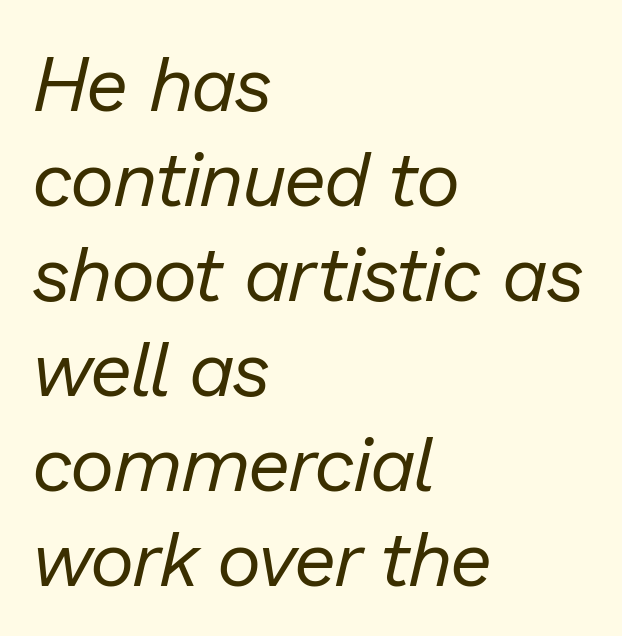
{"italic": "yes", "lean": "right", "slant_degrees": 13, "bold": "no", "weight": "regular", "width": "normal", "stroke_contrast": "low", "x_height": "medium", "monospaced": "no", "underline": "no", "align": "left", "line_spacing": "normal", "line_spacing_ratio": 1.25, "letter_spacing": "normal", "letter_spacing_em": 0.0, "glyph_px": 76}
